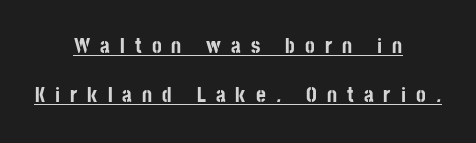
{"italic": "no", "bold": "yes", "underline": "yes", "align": "center", "line_spacing": "loose", "line_spacing_ratio": 2.33, "letter_spacing": "wide", "letter_spacing_em": 0.48, "glyph_px": 21}
